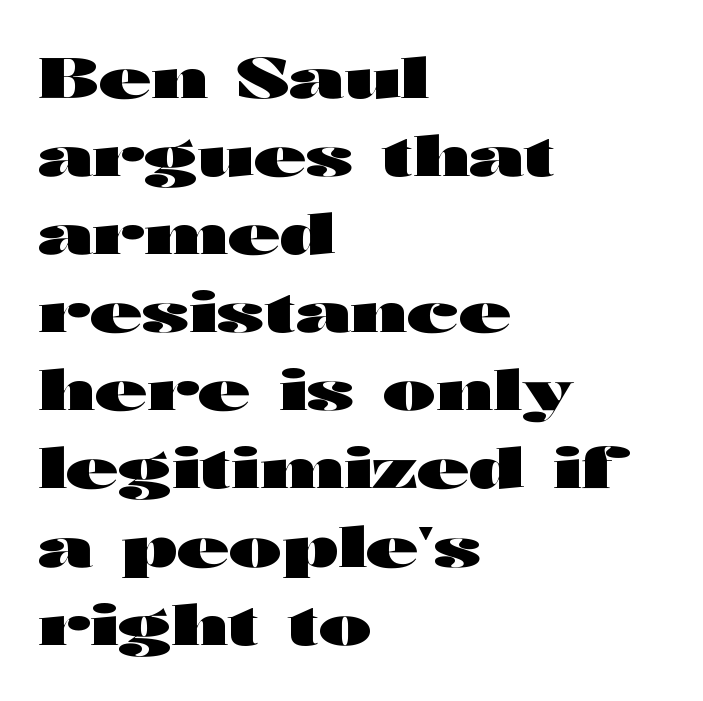
The image shows 57 px heavy, wide type, upright; set left-aligned, normal line spacing (1.37x), normal letter spacing, not underlined; high stroke contrast and a medium x-height.
